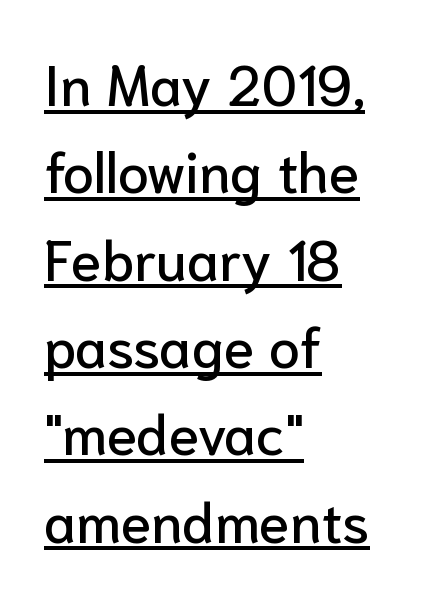
The image shows 56 px sans-serif type, upright; set left-aligned, normal line spacing (1.56x), normal letter spacing, underlined; low stroke contrast and a medium x-height.
